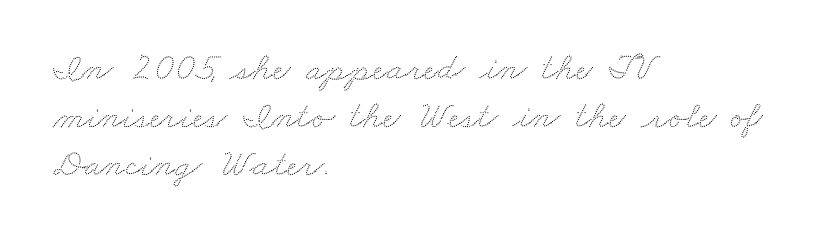
Q: Is the text underlined? A: No.
Q: How is the paragraph aligned? A: Left-aligned.
Q: Is the spacing between letters normal or unusually wide? A: Normal.
Q: Is the spacing between lines tight, normal or loose? A: Normal.
Q: Width (condensed, normal, or wide)? A: Wide.
Q: Stroke contrast? A: Low.
Q: x-height? A: Small.
Q: Monospaced? A: No.
